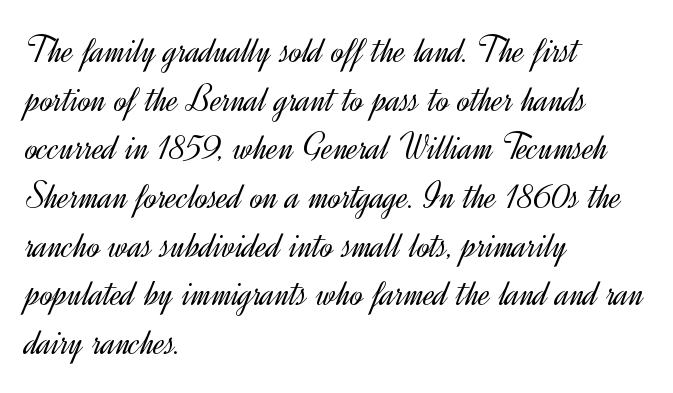
The typeface has the unassuming heft of standard copy or less. The letters carry no serifs — their stems end cleanly without finishing strokes. Between one letter and the next there's only the usual sliver of space. How would I describe the line gaps? Plain and ordinary. The zone under the glyphs is completely vacant.
